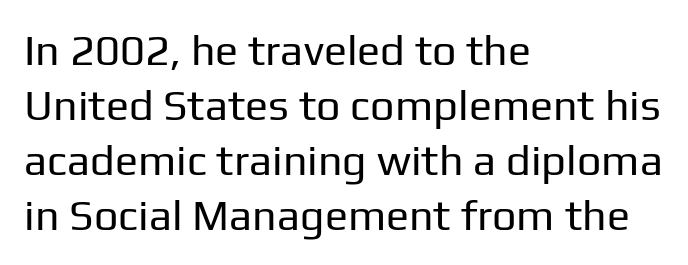
Regular leading. Caption: face not bold, strokes unweighted. No extra tracking has been applied to these lines. Honestly, there is no underline to notice here at all. In CSS terms this would be text-align: left. Spacing verdict: proportional, widths tailored to each character.
